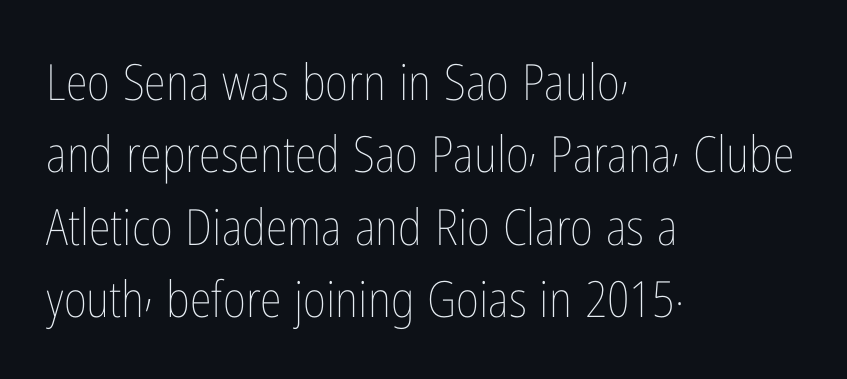
Q: Is the text bold? A: No.
Q: Is the text italic (slanted)? A: No, it is upright.
Q: Is the text underlined? A: No.
Q: How is the paragraph aligned? A: Left-aligned.
Q: Is the spacing between letters normal or unusually wide? A: Normal.
Q: Is the spacing between lines tight, normal or loose? A: Normal.
Q: Width (condensed, normal, or wide)? A: Condensed.
Q: Stroke contrast? A: Low.
Q: x-height? A: Medium.
Q: Monospaced? A: No.
